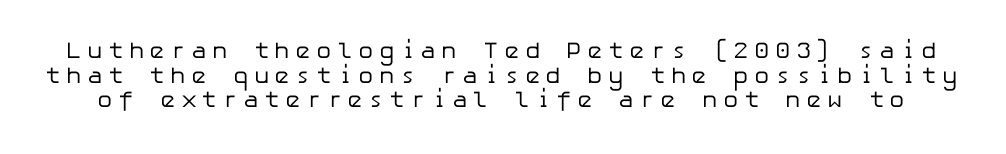
Q: Is the text bold? A: No.
Q: Is the text italic (slanted)? A: No, it is upright.
Q: Is the text underlined? A: No.
Q: Is the spacing between letters normal or unusually wide? A: Unusually wide.
Q: Is the spacing between lines tight, normal or loose? A: Tight.
